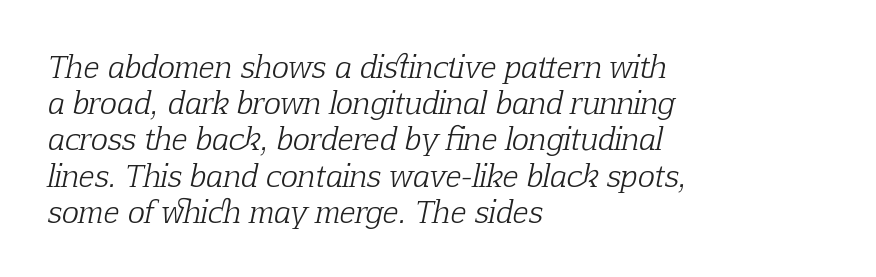
The image shows 29 px light serif type, italic (leaning right); set left-aligned, normal line spacing (1.25x), normal letter spacing, not underlined; low stroke contrast and a medium x-height.
